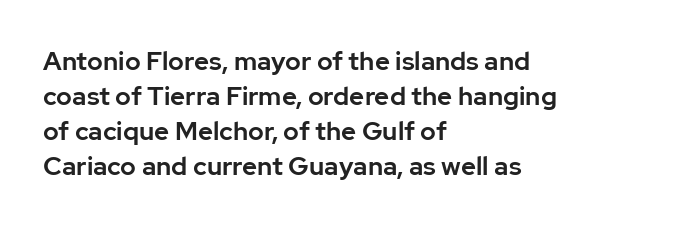
The image shows 26 px text type, upright; set left-aligned, normal line spacing (1.34x), normal letter spacing, not underlined.
